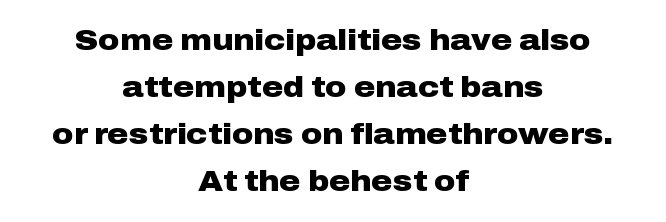
The image shows 29 px heavy, wide sans-serif type, upright; set centered, normal line spacing (1.62x), normal letter spacing, not underlined; low stroke contrast and a medium x-height.
